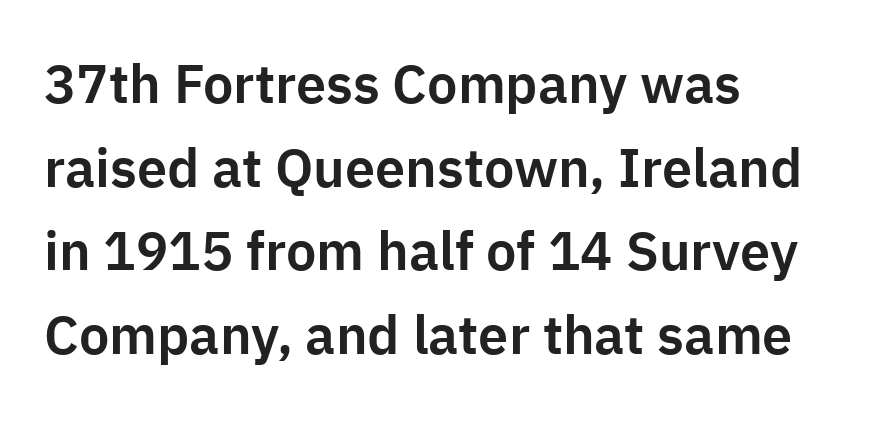
{"serif": "no", "italic": "no", "width": "normal", "stroke_contrast": "low", "x_height": "medium", "monospaced": "no", "underline": "no", "align": "left", "line_spacing": "normal", "line_spacing_ratio": 1.55, "letter_spacing": "normal", "letter_spacing_em": 0.0, "glyph_px": 54}
